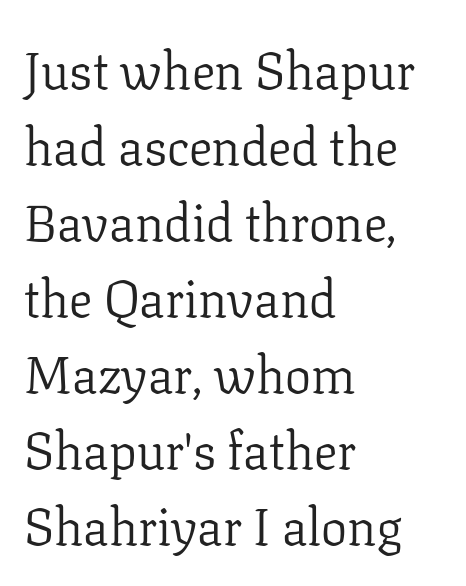
Line starts are locked; line ends wander. The typesetting does not lean heavy: it is not bold. This rendering employs a face with finishing strokes, i.e., a serif. Nothing unusual about the tracking: characters are spaced as the font intends. Whoever set this chose a conventional vertical rhythm.
